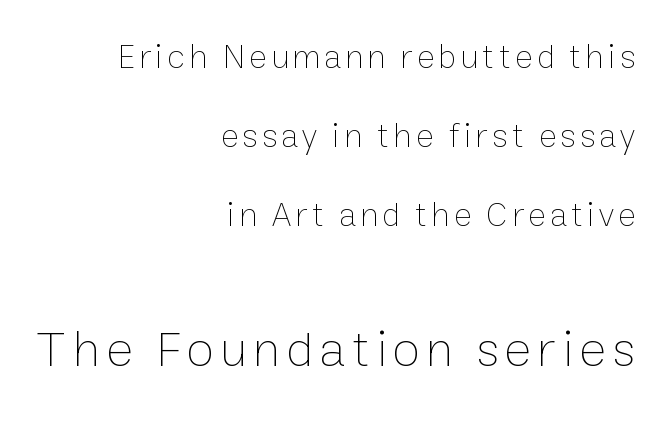
Q: Is the text bold? A: No.
Q: Is the text italic (slanted)? A: No, it is upright.
Q: Is the text underlined? A: No.
Q: How is the paragraph aligned? A: Right-aligned.
Q: Is the spacing between lines tight, normal or loose? A: Loose.
Q: Which block of text is set in a larger size, the first (top) or the second (bottom)? A: The second (bottom) one.
Q: Width (condensed, normal, or wide)? A: Normal.
Q: Stroke contrast? A: Low.
Q: x-height? A: Medium.
Q: Monospaced? A: No.
